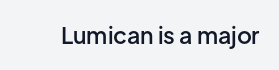
No extra tracking has been applied to these lines. The area under the type is left untouched. Weight: semibold (demi). If you drew a line through each stem, it would be perfectly vertical.
